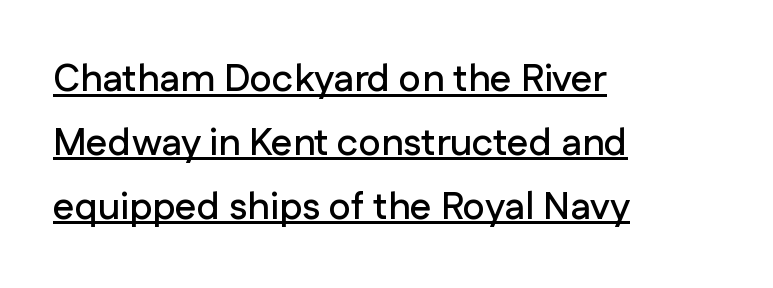
The image shows 38 px sans-serif type, upright; set left-aligned, normal line spacing (1.68x), normal letter spacing, underlined; low stroke contrast and a medium x-height.
